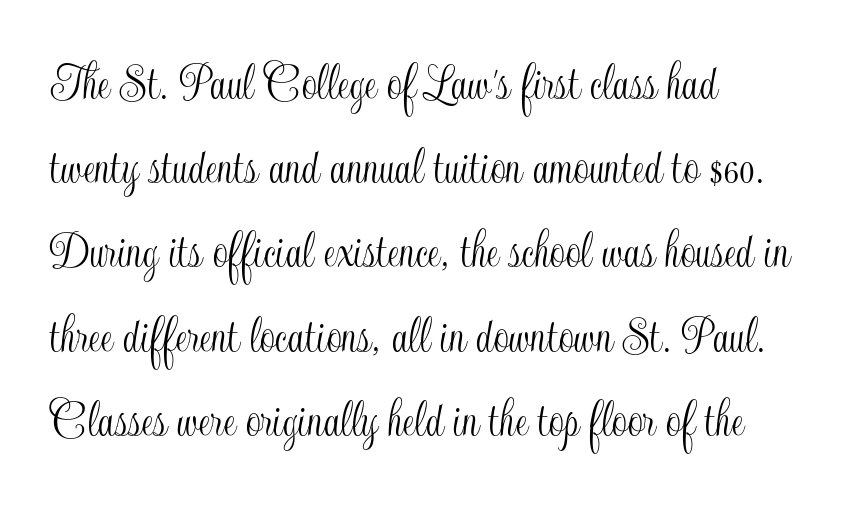
Each letter keeps its own natural width here, so spacing adapts to shape. The zone under the glyphs is completely vacant. The vertical gap from one line to the next is medium.
